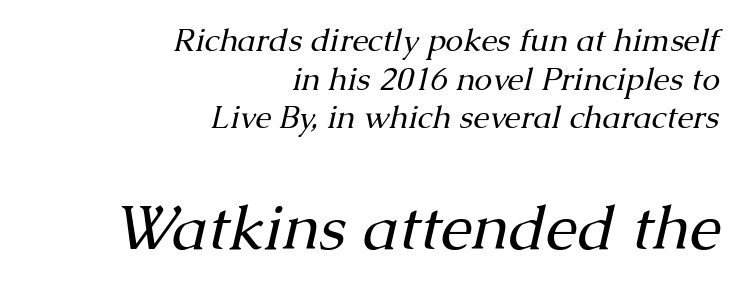
{"serif": "yes", "italic": "yes", "lean": "right", "slant_degrees": 13, "bold": "no", "weight": "regular", "width": "normal", "stroke_contrast": "medium", "x_height": "medium", "monospaced": "no", "underline": "no", "align": "right", "line_spacing_ratio": 1.21, "letter_spacing": "normal", "letter_spacing_em": 0.0, "larger_block": "second", "size_ratio": 1.97, "glyph_px": 63}
